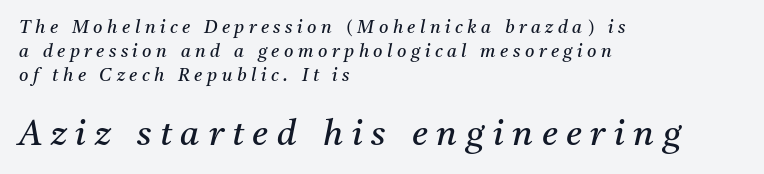
Q: Is the text bold? A: No.
Q: Is the text italic (slanted)? A: Yes, it leans right by about 11 degrees.
Q: Is the typeface a serif or a sans-serif typeface? A: Serif.
Q: Is the text underlined? A: No.
Q: How is the paragraph aligned? A: Left-aligned.
Q: Is the spacing between letters normal or unusually wide? A: Unusually wide.
Q: Is the spacing between lines tight, normal or loose? A: Normal.
Q: Which block of text is set in a larger size, the first (top) or the second (bottom)? A: The second (bottom) one.
Q: Width (condensed, normal, or wide)? A: Normal.
Q: Stroke contrast? A: Medium.
Q: x-height? A: Medium.
Q: Monospaced? A: No.
